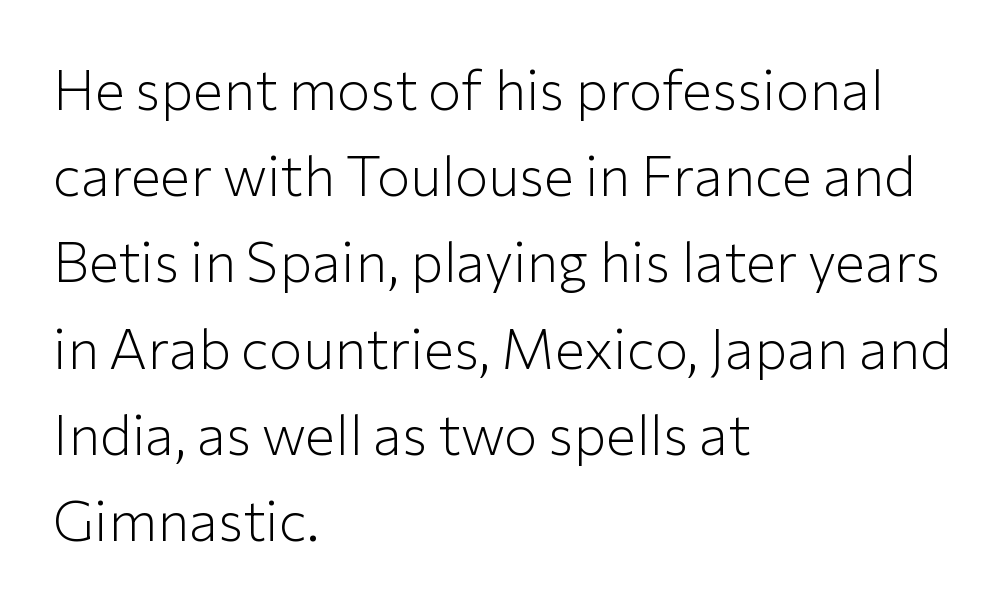
Q: Is the text bold? A: No.
Q: Is the text italic (slanted)? A: No, it is upright.
Q: Is the typeface a serif or a sans-serif typeface? A: Sans-serif.
Q: Is the text underlined? A: No.
Q: How is the paragraph aligned? A: Left-aligned.
Q: Is the spacing between letters normal or unusually wide? A: Normal.
Q: Is the spacing between lines tight, normal or loose? A: Normal.
Q: Width (condensed, normal, or wide)? A: Normal.
Q: Stroke contrast? A: Low.
Q: x-height? A: Medium.
Q: Monospaced? A: No.
